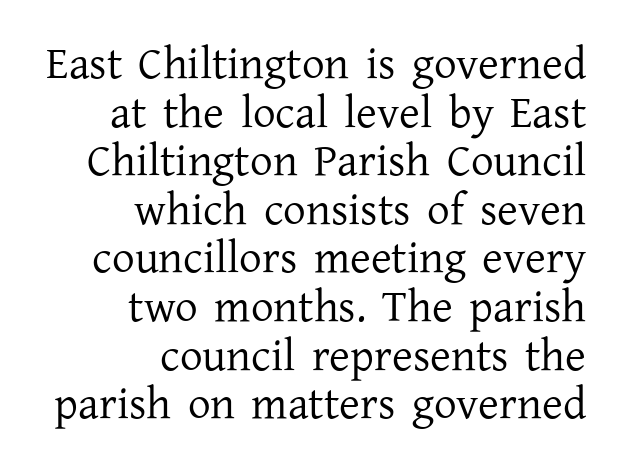
Any mark beneath the type? The region is blank. Unlike a clean sans, this face finishes its strokes with serifs. Leftover space on each line is placed entirely before the opening word. Each letter keeps its own natural width here, so spacing adapts to shape. No extra tracking has been applied to these lines. Compared with a typical body face, this is equally light or lighter still.
